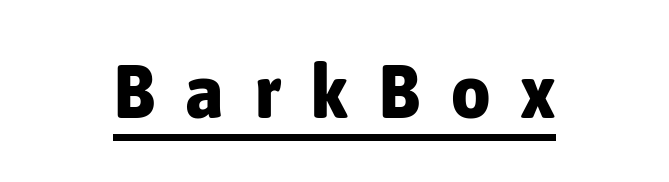
{"serif": "no", "italic": "no", "bold": "yes", "weight": "bold", "width": "condensed", "stroke_contrast": "low", "x_height": "medium", "monospaced": "no", "underline": "yes", "letter_spacing": "wide", "letter_spacing_em": 0.41, "glyph_px": 76}
